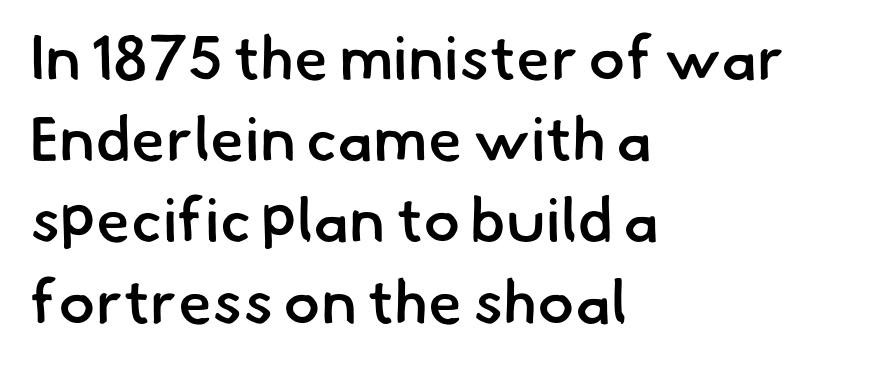
Q: Is the text bold? A: Semi-bold.
Q: Is the typeface a serif or a sans-serif typeface? A: Sans-serif.
Q: Is the text underlined? A: No.
Q: How is the paragraph aligned? A: Left-aligned.
Q: Is the spacing between letters normal or unusually wide? A: Normal.
Q: Is the spacing between lines tight, normal or loose? A: Normal.
Q: Width (condensed, normal, or wide)? A: Normal.
Q: Stroke contrast? A: Low.
Q: x-height? A: Small.
Q: Monospaced? A: No.
